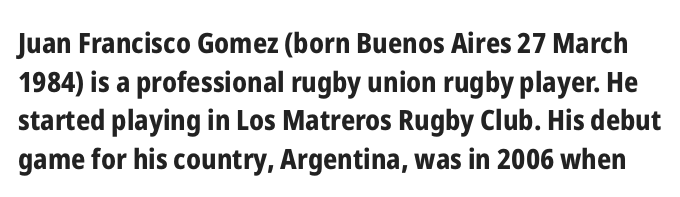
{"serif": "no", "italic": "no", "bold": "yes", "weight": "bold", "width": "condensed", "stroke_contrast": "low", "x_height": "medium", "monospaced": "no", "underline": "no", "line_spacing": "normal", "line_spacing_ratio": 1.38, "letter_spacing": "normal", "letter_spacing_em": 0.0, "glyph_px": 28}
